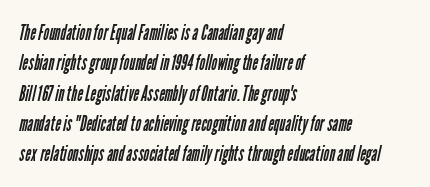
The image shows 22 px text type; set left-aligned, normal line spacing (1.38x), normal letter spacing, not underlined.
